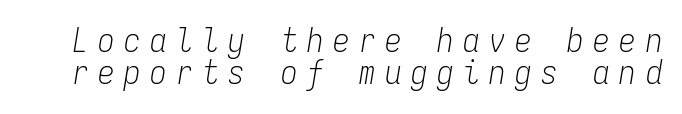
Q: Is the text bold? A: No.
Q: Is the text italic (slanted)? A: Yes, it leans right by about 9 degrees.
Q: Is the text underlined? A: No.
Q: Is the spacing between letters normal or unusually wide? A: Unusually wide.
Q: Is the spacing between lines tight, normal or loose? A: Tight.
Q: Width (condensed, normal, or wide)? A: Condensed.
Q: Stroke contrast? A: Low.
Q: x-height? A: Medium.
Q: Monospaced? A: Yes.
